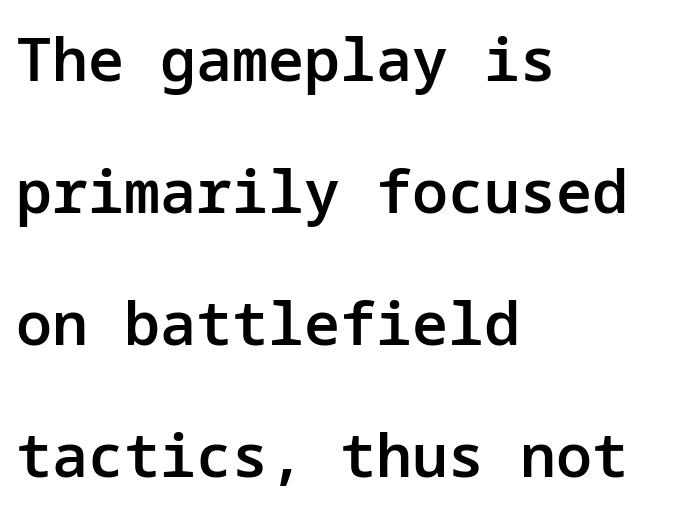
Q: Is the text bold? A: Semi-bold.
Q: Is the text italic (slanted)? A: No, it is upright.
Q: Is the typeface a serif or a sans-serif typeface? A: Sans-serif.
Q: Is the text underlined? A: No.
Q: How is the paragraph aligned? A: Left-aligned.
Q: Is the spacing between letters normal or unusually wide? A: Normal.
Q: Is the spacing between lines tight, normal or loose? A: Loose.
Q: Width (condensed, normal, or wide)? A: Normal.
Q: Stroke contrast? A: Low.
Q: x-height? A: Medium.
